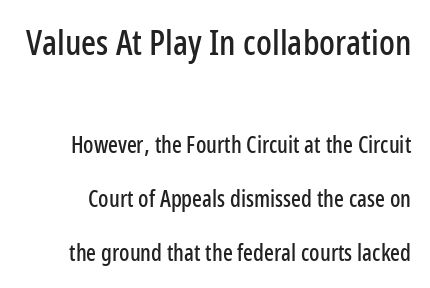
The image shows 35 px condensed sans-serif type, upright; set loose line spacing (2.34x), normal letter spacing, not underlined; the first (top) block is 1.52x larger; low stroke contrast and a medium x-height.
